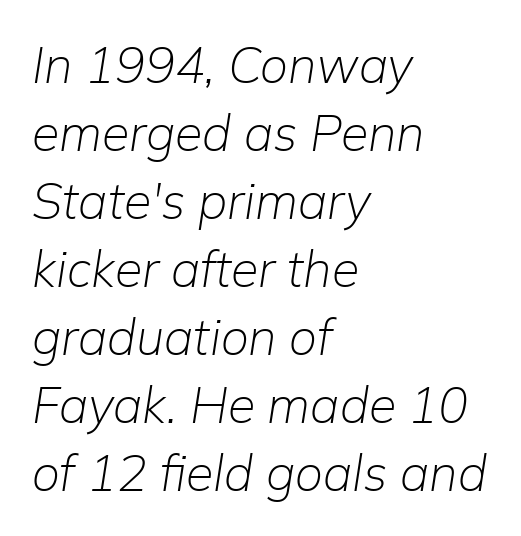
Q: Is the text bold? A: No.
Q: Is the text italic (slanted)? A: Yes, it leans right by about 9 degrees.
Q: Is the text underlined? A: No.
Q: How is the paragraph aligned? A: Left-aligned.
Q: Is the spacing between letters normal or unusually wide? A: Normal.
Q: Is the spacing between lines tight, normal or loose? A: Normal.
Q: Width (condensed, normal, or wide)? A: Normal.
Q: Stroke contrast? A: Low.
Q: x-height? A: Medium.
Q: Monospaced? A: No.
